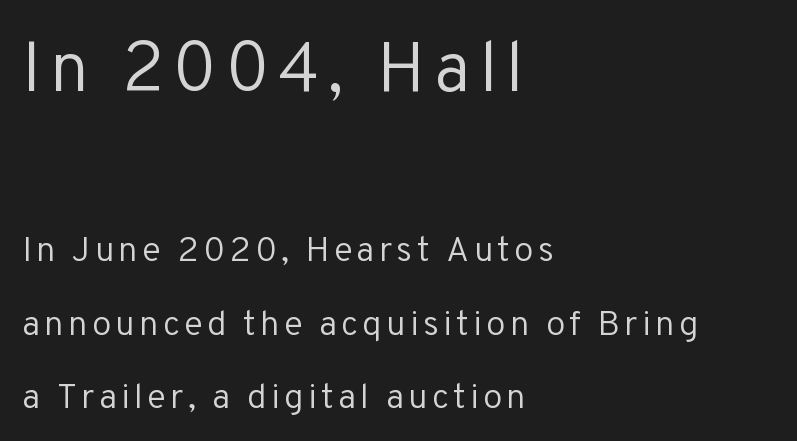
The image shows 70 px regular-weight sans-serif type, upright; set left-aligned, loose line spacing (2.11x), not underlined; the first (top) block is 2.0x larger; low stroke contrast and a medium x-height.
